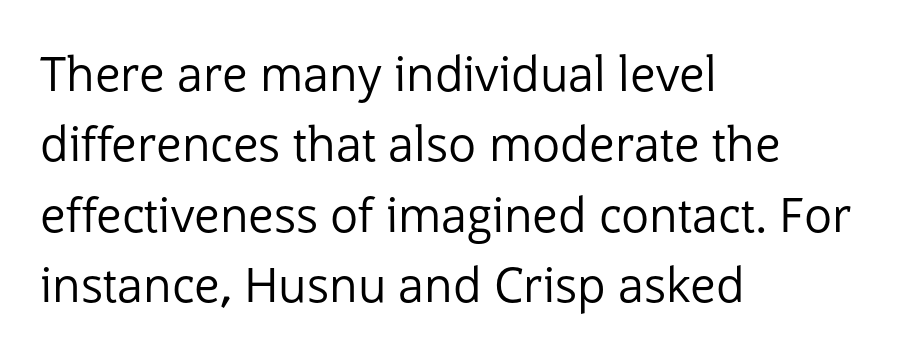
The image shows 47 px regular-weight sans-serif type, upright; set left-aligned, normal line spacing (1.5x), normal letter spacing, not underlined; low stroke contrast and a medium x-height.
